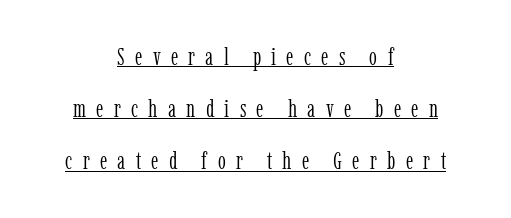
Q: Is the text bold? A: No.
Q: Is the text italic (slanted)? A: No, it is upright.
Q: Is the text underlined? A: Yes.
Q: How is the paragraph aligned? A: Centered.
Q: Is the spacing between letters normal or unusually wide? A: Unusually wide.
Q: Is the spacing between lines tight, normal or loose? A: Loose.
